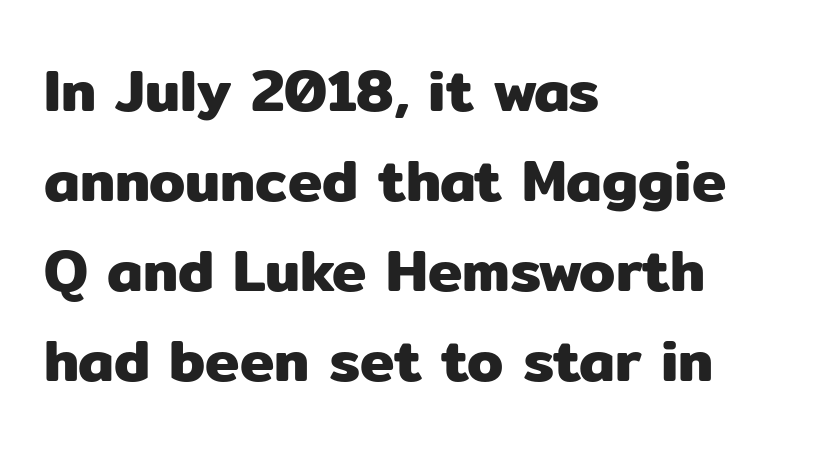
The letters advance in unequal steps, a hallmark of proportional type. The rendering uses a moderate line-height, typical for paragraphs. The designer went with a sans here, leaving each stem footless. Rule under the text: the space is simply empty.
